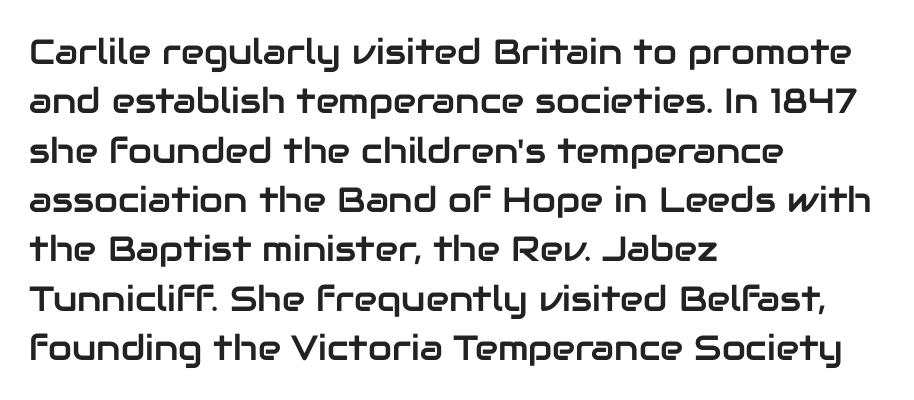
Plain, unruled lines of type. Proportional: the letters do not fall into vertical columns. The typography opts for an upright posture over an oblique one. These lines keep a tight, regular rhythm from letter to letter.
